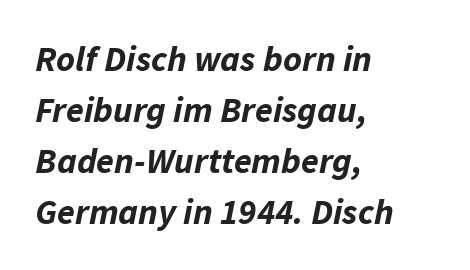
{"italic": "yes", "lean": "right", "slant_degrees": 11, "bold": "yes", "weight": "bold", "width": "normal", "stroke_contrast": "low", "x_height": "medium", "monospaced": "no", "underline": "no", "align": "left", "line_spacing": "normal", "line_spacing_ratio": 1.42, "letter_spacing": "normal", "letter_spacing_em": 0.0, "glyph_px": 36}
